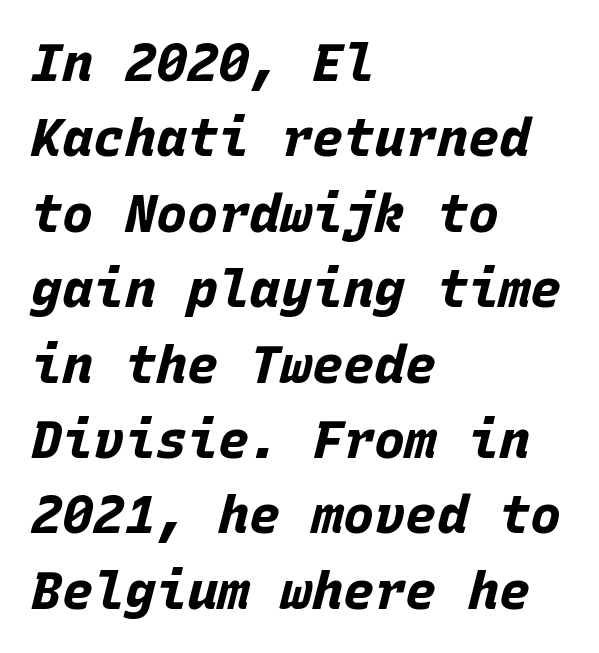
Short and long lines alike share a common starting point at left. Tracking here is standard; glyphs follow each other at the usual distance. Does the lettering tilt? It does — this is italic. Thick stems and heavy bowls — unmistakably bold. The face used here is monospaced, like something from a code editor.
